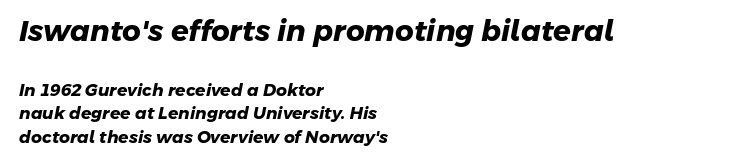
{"serif": "no", "bold": "yes", "weight": "heavy", "width": "normal", "stroke_contrast": "low", "x_height": "medium", "monospaced": "no", "underline": "no", "align": "left", "line_spacing": "normal", "line_spacing_ratio": 1.39, "letter_spacing": "normal", "letter_spacing_em": 0.0, "larger_block": "first", "size_ratio": 1.71, "glyph_px": 29}
